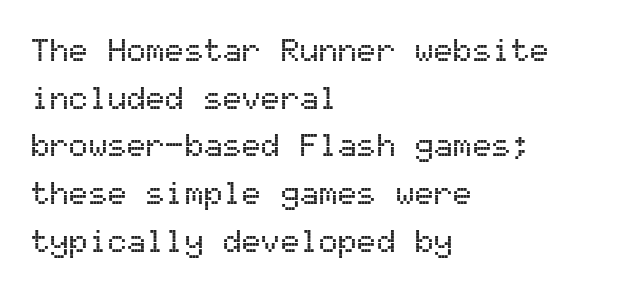
The image shows 32 px sans-serif type, upright, monospaced; set left-aligned, normal line spacing (1.49x), normal letter spacing, not underlined; medium stroke contrast and a medium x-height.
